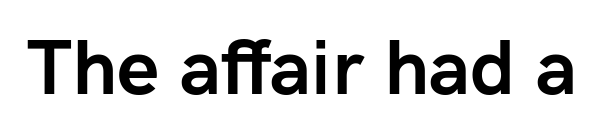
{"serif": "no", "italic": "no", "bold": "yes", "weight": "semibold", "width": "normal", "stroke_contrast": "low", "x_height": "medium", "monospaced": "no", "underline": "no", "letter_spacing": "normal", "letter_spacing_em": 0.0, "glyph_px": 76}
